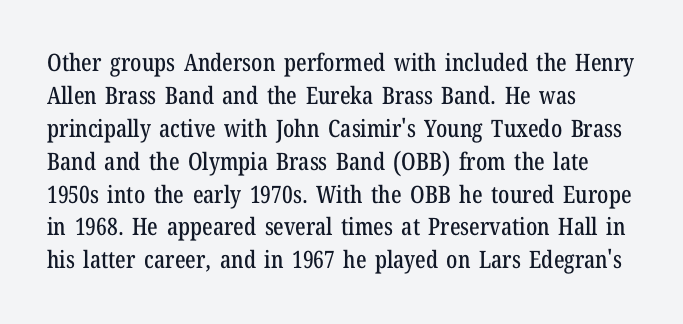
Q: Is the text italic (slanted)? A: No, it is upright.
Q: Is the text underlined? A: No.
Q: How is the paragraph aligned? A: Left-aligned.
Q: Is the spacing between letters normal or unusually wide? A: Normal.
Q: Is the spacing between lines tight, normal or loose? A: Normal.
